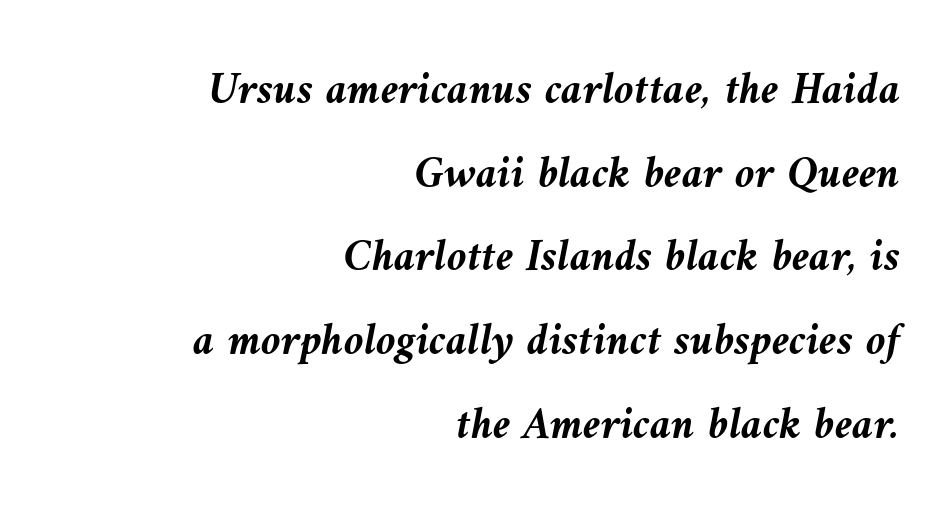
Q: Is the text bold? A: Yes.
Q: Is the text italic (slanted)? A: Yes, it leans left by about 9 degrees.
Q: Is the text underlined? A: No.
Q: How is the paragraph aligned? A: Right-aligned.
Q: Is the spacing between letters normal or unusually wide? A: Normal.
Q: Width (condensed, normal, or wide)? A: Normal.
Q: Stroke contrast? A: Medium.
Q: x-height? A: Medium.
Q: Monospaced? A: No.
